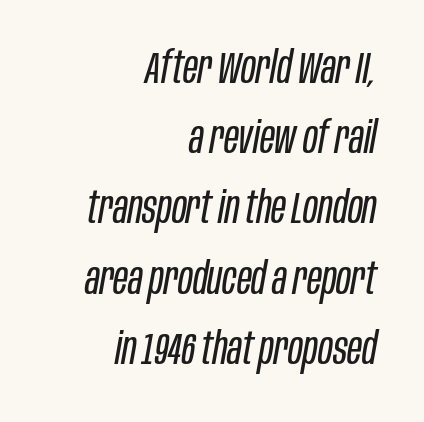
The image shows 45 px regular-weight, condensed type, italic (leaning right); set right-aligned, normal line spacing (1.56x), normal letter spacing, not underlined; low stroke contrast and a large x-height.
